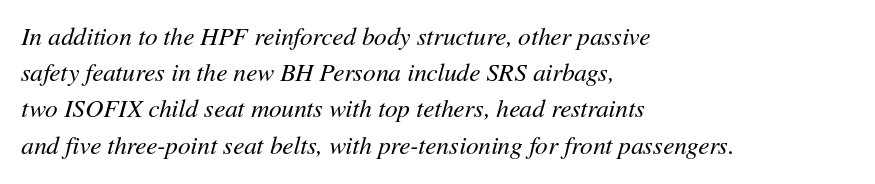
The image shows 25 px text type, italic (leaning right); set left-aligned, normal line spacing (1.45x), normal letter spacing, not underlined.
